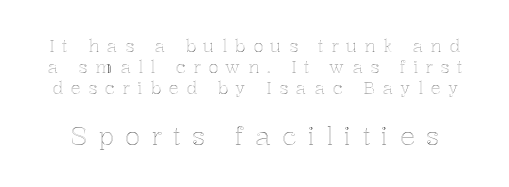
The image shows 25 px text type, upright; set normal line spacing (1.25x), unusually wide letter spacing (+0.45 em), not underlined; the second (bottom) block is 1.47x larger.
